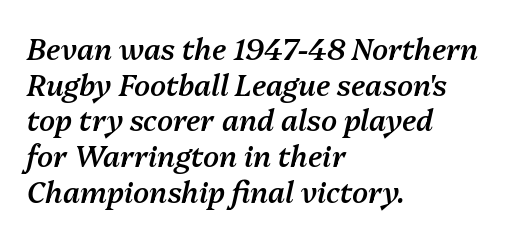
This sample uses an oblique cut, with every glyph tilted off the vertical. Look at the stroke-to-counter ratio: somewhat heavy, a semibold. No word sits above an underline. Look at the tracking — it's just the regular setting, nothing added. This sample has the flowing, uneven cadence of proportional lettering. If you drew a ruler down the left edge, every line would touch it.
